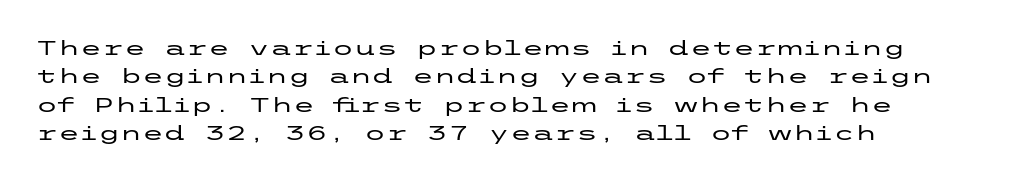
Q: Is the text italic (slanted)? A: No, it is upright.
Q: Is the text underlined? A: No.
Q: How is the paragraph aligned? A: Left-aligned.
Q: Is the spacing between letters normal or unusually wide? A: Normal.
Q: Is the spacing between lines tight, normal or loose? A: Normal.
